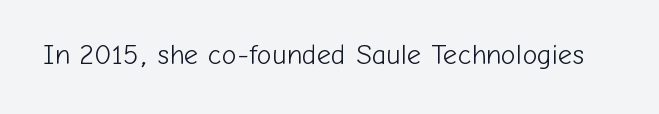
The letters stand straight up with perfectly vertical stems. Decoration check: the copy has no underline. Weight: not bold — regular or lighter. Letter spacing: default.
